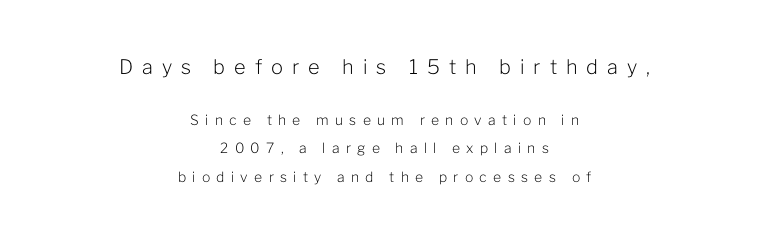
The image shows 20 px text type, upright; set centered, loose line spacing (2.04x), unusually wide letter spacing (+0.45 em), not underlined; the first (top) block is 1.43x larger.
